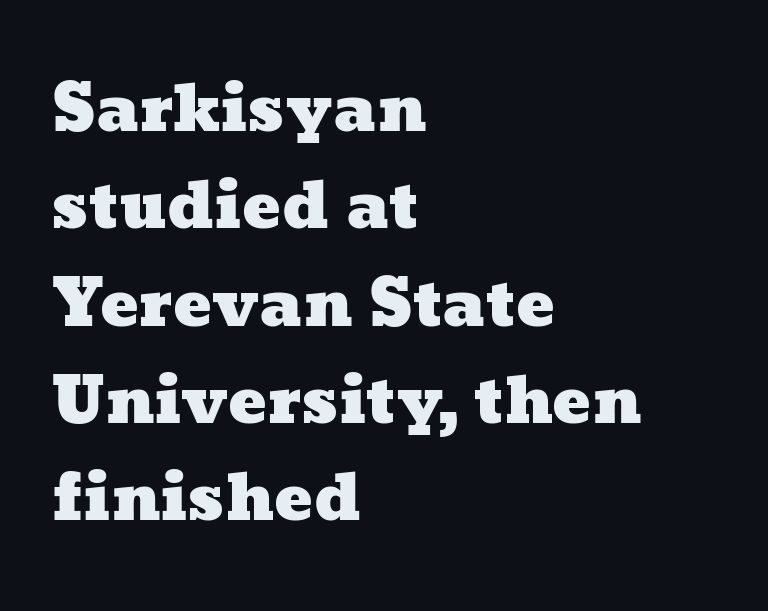
Q: Is the text underlined? A: No.
Q: How is the paragraph aligned? A: Left-aligned.
Q: Is the spacing between letters normal or unusually wide? A: Normal.
Q: Is the spacing between lines tight, normal or loose? A: Normal.
Q: Width (condensed, normal, or wide)? A: Wide.
Q: Stroke contrast? A: Low.
Q: x-height? A: Medium.
Q: Monospaced? A: No.
